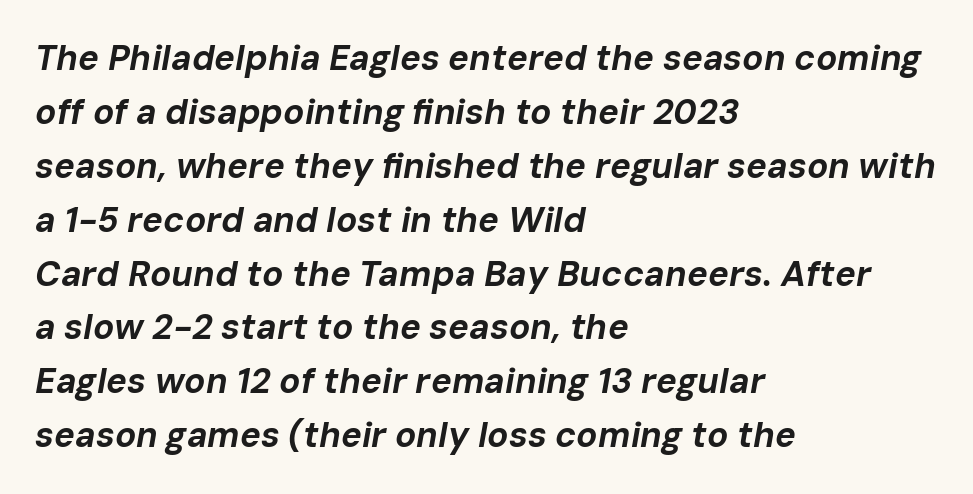
{"italic": "yes", "lean": "right", "slant_degrees": 10, "bold": "yes", "weight": "bold", "width": "normal", "stroke_contrast": "low", "x_height": "medium", "monospaced": "no", "underline": "no", "align": "left", "line_spacing": "normal", "line_spacing_ratio": 1.54, "letter_spacing": "normal", "letter_spacing_em": 0.0, "glyph_px": 35}
